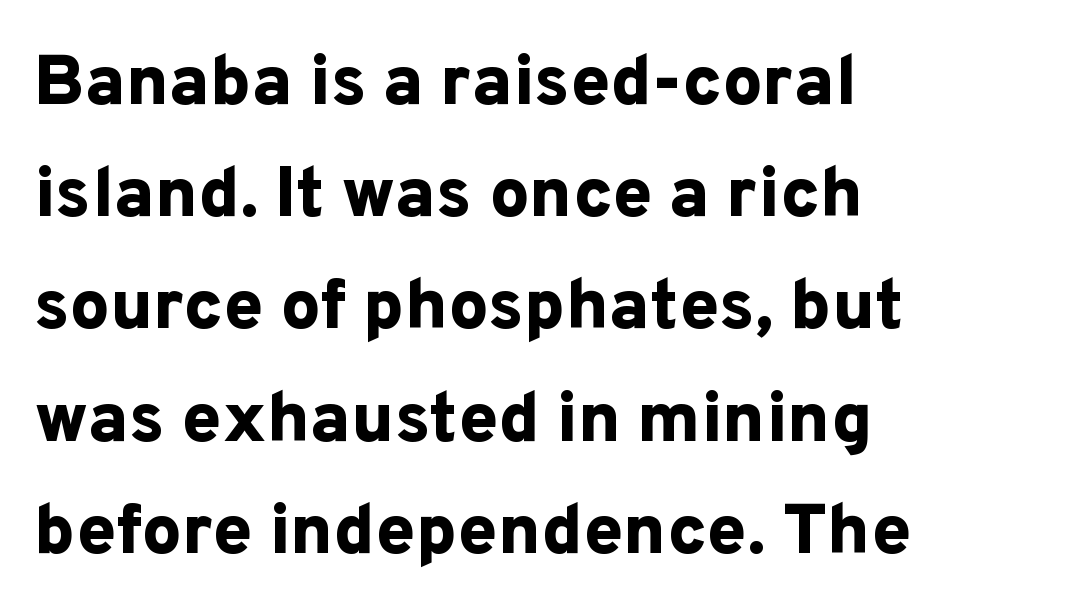
Q: Is the text bold? A: Yes.
Q: Is the text italic (slanted)? A: No, it is upright.
Q: Is the typeface a serif or a sans-serif typeface? A: Sans-serif.
Q: Is the text underlined? A: No.
Q: How is the paragraph aligned? A: Left-aligned.
Q: Is the spacing between letters normal or unusually wide? A: Normal.
Q: Is the spacing between lines tight, normal or loose? A: Normal.
Q: Width (condensed, normal, or wide)? A: Normal.
Q: Stroke contrast? A: Low.
Q: x-height? A: Medium.
Q: Monospaced? A: No.
